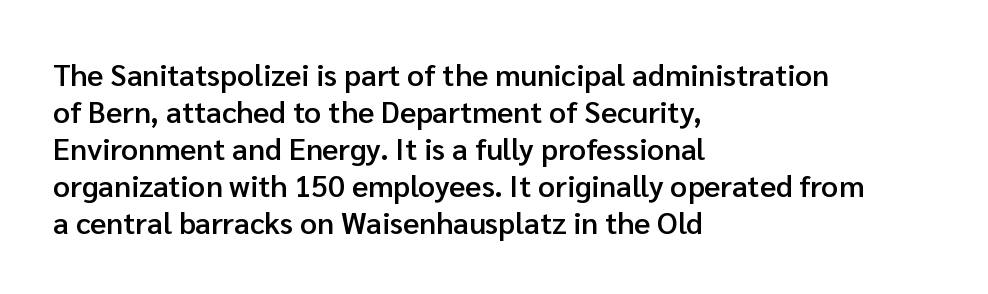
Q: Is the text bold? A: Semi-bold.
Q: Is the text italic (slanted)? A: No, it is upright.
Q: Is the typeface a serif or a sans-serif typeface? A: Sans-serif.
Q: Is the text underlined? A: No.
Q: How is the paragraph aligned? A: Left-aligned.
Q: Is the spacing between letters normal or unusually wide? A: Normal.
Q: Width (condensed, normal, or wide)? A: Normal.
Q: Stroke contrast? A: Low.
Q: x-height? A: Medium.
Q: Monospaced? A: No.
